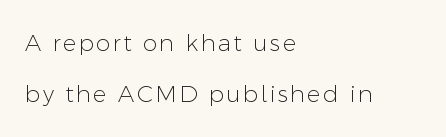
Q: Is the text bold? A: No.
Q: Is the text italic (slanted)? A: No, it is upright.
Q: Is the text underlined? A: No.
Q: How is the paragraph aligned? A: Left-aligned.
Q: Is the spacing between lines tight, normal or loose? A: Loose.
